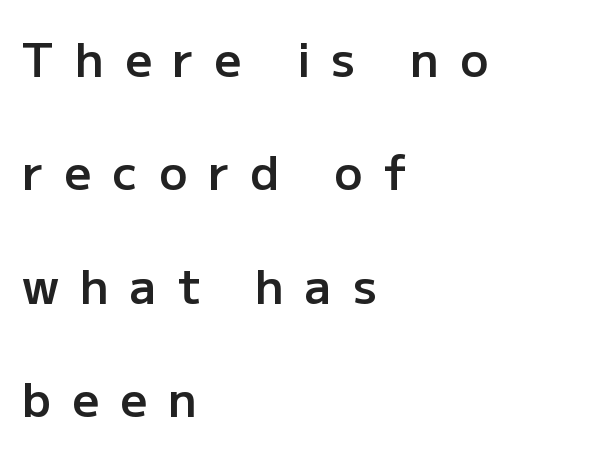
{"serif": "no", "italic": "no", "bold": "semi", "weight": "semibold", "width": "normal", "stroke_contrast": "low", "x_height": "medium", "monospaced": "no", "underline": "no", "align": "left", "line_spacing": "loose", "line_spacing_ratio": 2.41, "letter_spacing": "wide", "letter_spacing_em": 0.45, "glyph_px": 47}
